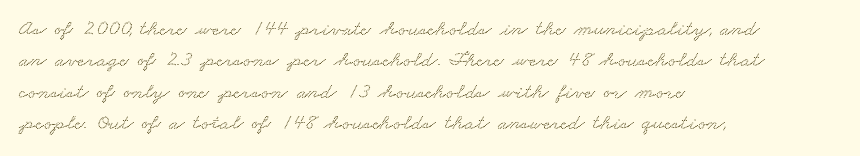
The image shows 22 px text type; set left-aligned, normal line spacing (1.43x), normal letter spacing, not underlined.
